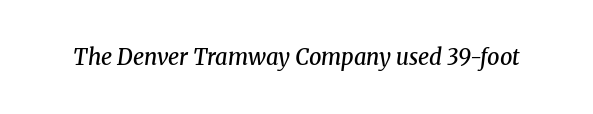
Q: Is the text bold? A: Semi-bold.
Q: Is the text italic (slanted)? A: Yes, it leans right by about 8 degrees.
Q: Is the text underlined? A: No.
Q: Is the spacing between letters normal or unusually wide? A: Normal.
